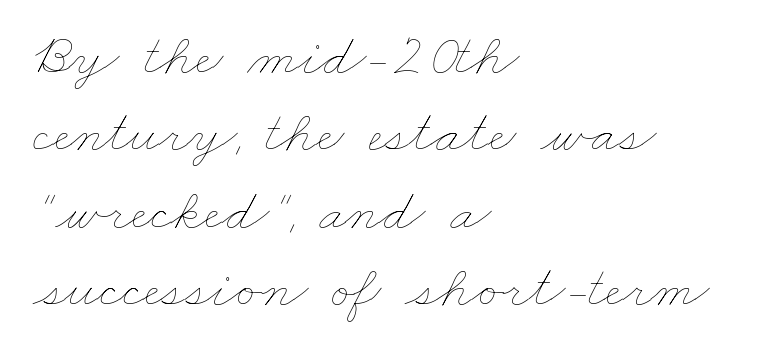
Weight: in the light-to-regular range. Regarding leading, the lines here are spaced in the standard way. Varying glyph widths throughout — classic text-font behaviour. Decoration check: the copy has no underline. The text block is weighted toward the left margin, trailing off unevenly rightward. A typesetter would call this zero additional tracking.
